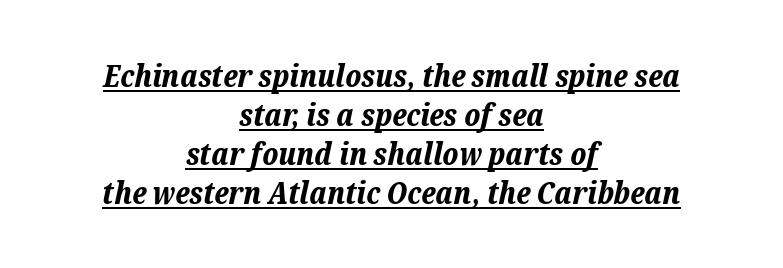
{"italic": "yes", "lean": "right", "slant_degrees": 12, "bold": "yes", "weight": "bold", "width": "normal", "stroke_contrast": "low", "x_height": "medium", "monospaced": "no", "underline": "yes", "align": "center", "line_spacing": "normal", "line_spacing_ratio": 1.26, "letter_spacing": "normal", "letter_spacing_em": 0.0, "glyph_px": 31}
